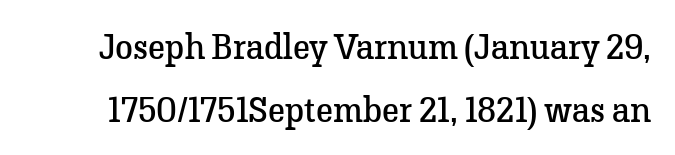
Q: Is the text bold? A: No.
Q: Is the text italic (slanted)? A: No, it is upright.
Q: Is the typeface a serif or a sans-serif typeface? A: Serif.
Q: Is the text underlined? A: No.
Q: Is the spacing between letters normal or unusually wide? A: Normal.
Q: Width (condensed, normal, or wide)? A: Normal.
Q: Stroke contrast? A: Low.
Q: x-height? A: Medium.
Q: Monospaced? A: No.
